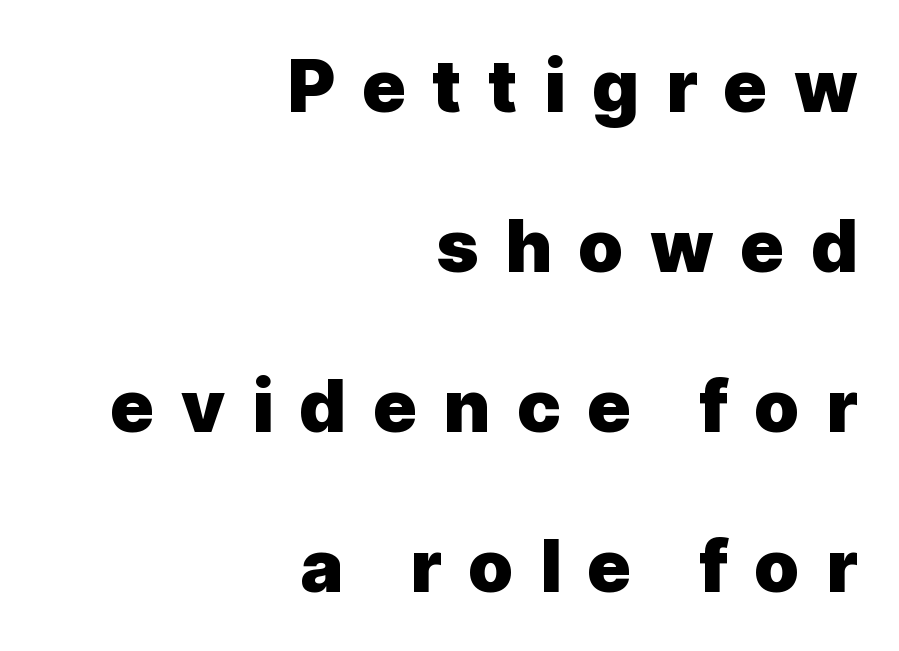
{"serif": "no", "italic": "no", "bold": "yes", "weight": "heavy", "width": "normal", "x_height": "medium", "monospaced": "no", "underline": "no", "align": "right", "line_spacing": "loose", "line_spacing_ratio": 2.19, "letter_spacing": "wide", "letter_spacing_em": 0.36, "glyph_px": 73}
